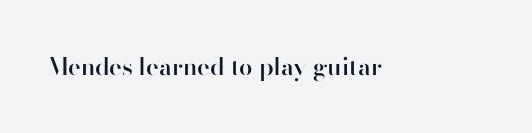
{"italic": "no", "bold": "semi", "underline": "no", "letter_spacing": "normal", "letter_spacing_em": 0.0, "glyph_px": 24}
